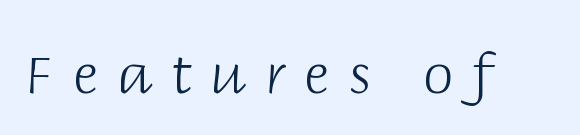
{"serif": "no", "italic": "no", "bold": "no", "weight": "light", "width": "normal", "stroke_contrast": "low", "x_height": "large", "monospaced": "no", "underline": "no", "letter_spacing": "wide", "letter_spacing_em": 0.33, "glyph_px": 56}
